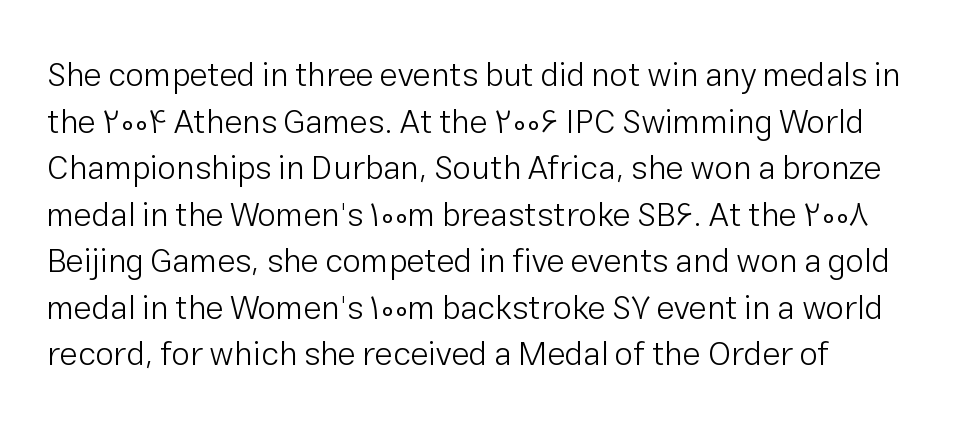
The passage shown is typed in a proportional face where columns would drift. The letters carry no serifs — their stems end cleanly without finishing strokes. Compared with typical paragraphs, the rows here are spaced about the same. The face used here is rendered with its standard letterfit. Bare-footed words on every line. The lettering stays uniformly vertical, giving the passage a roman look.
